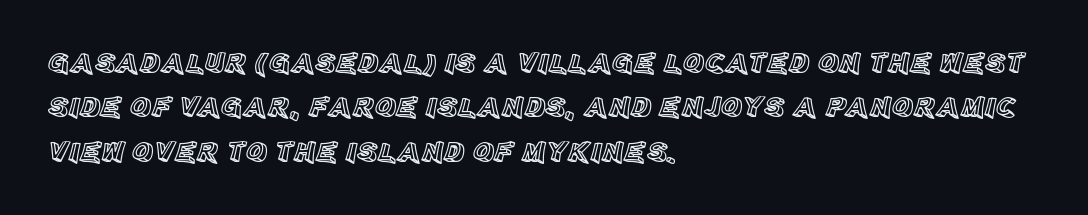
{"width": "normal", "x_height": "large", "monospaced": "no", "underline": "no", "align": "left", "line_spacing": "normal", "line_spacing_ratio": 1.53, "letter_spacing": "normal", "letter_spacing_em": 0.0, "glyph_px": 29}
